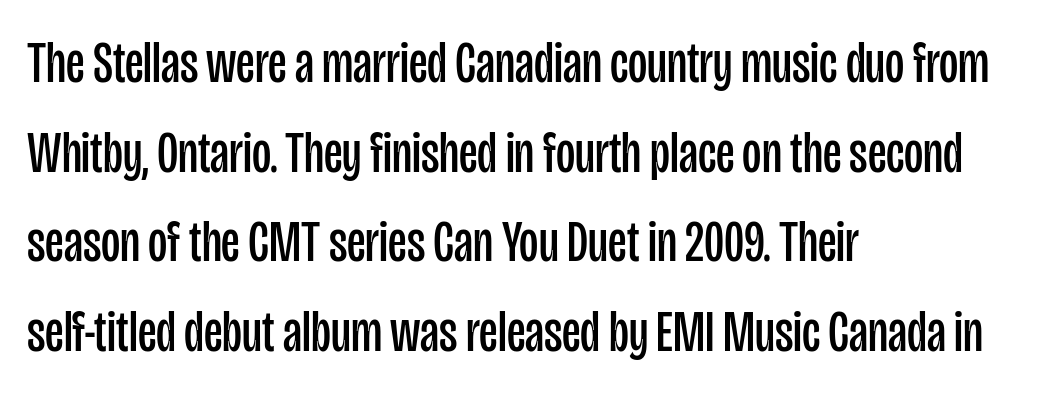
Plain, unruled lines of type. Nothing sits at the stroke ends, so this counts as sans-serif. Here the designer chose a conventional face with non-uniform glyph widths. A light-to-regular cut is what we see here. The text block is weighted toward the left margin, trailing off unevenly rightward. Does extra space separate the letters? No, they use regular spacing.
